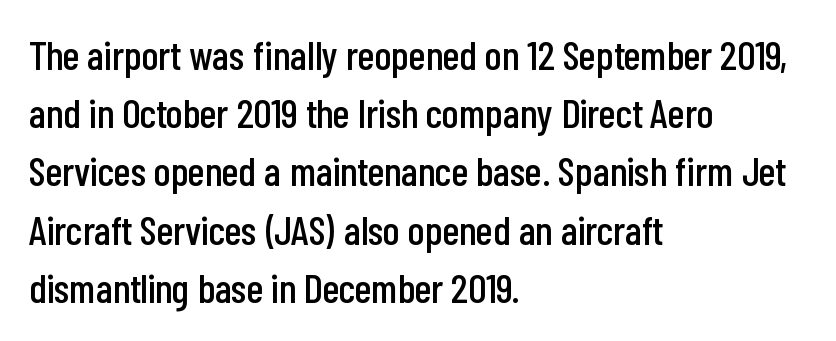
Q: Is the text italic (slanted)? A: No, it is upright.
Q: Is the typeface a serif or a sans-serif typeface? A: Sans-serif.
Q: Is the text underlined? A: No.
Q: How is the paragraph aligned? A: Left-aligned.
Q: Is the spacing between letters normal or unusually wide? A: Normal.
Q: Is the spacing between lines tight, normal or loose? A: Normal.
Q: Width (condensed, normal, or wide)? A: Condensed.
Q: Stroke contrast? A: Low.
Q: x-height? A: Medium.
Q: Monospaced? A: No.
